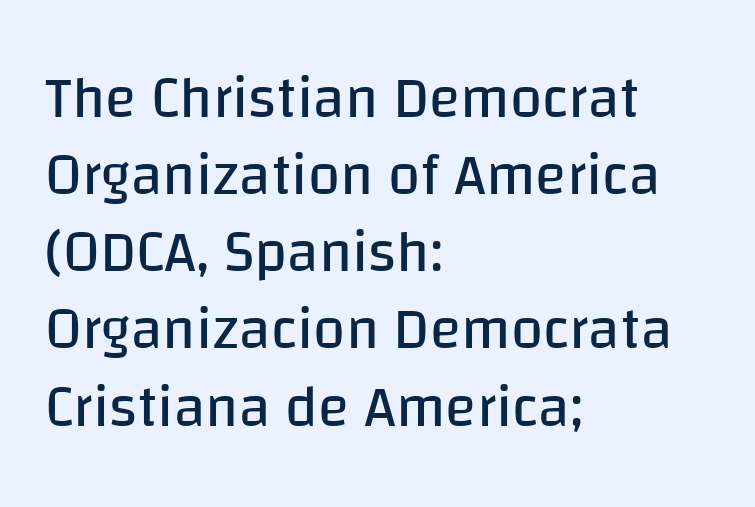
{"serif": "no", "italic": "no", "bold": "no", "weight": "regular", "width": "normal", "stroke_contrast": "low", "x_height": "large", "monospaced": "no", "underline": "no", "align": "left", "line_spacing": "normal", "line_spacing_ratio": 1.33, "letter_spacing": "normal", "letter_spacing_em": 0.0, "glyph_px": 58}
